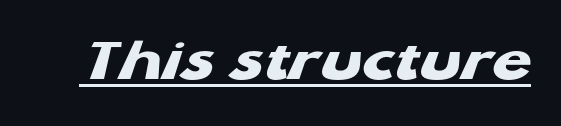
The image shows 64 px heavy, wide sans-serif type; set normal letter spacing, underlined; low stroke contrast and a medium x-height.
